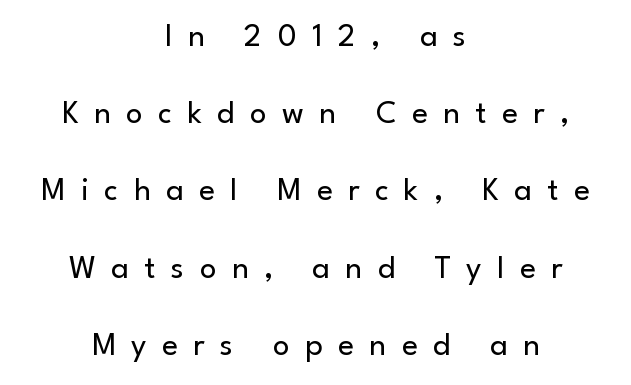
The image shows 33 px regular-weight sans-serif type, upright; set centered, loose line spacing (2.34x), unusually wide letter spacing (+0.47 em), not underlined; low stroke contrast and a small x-height.
